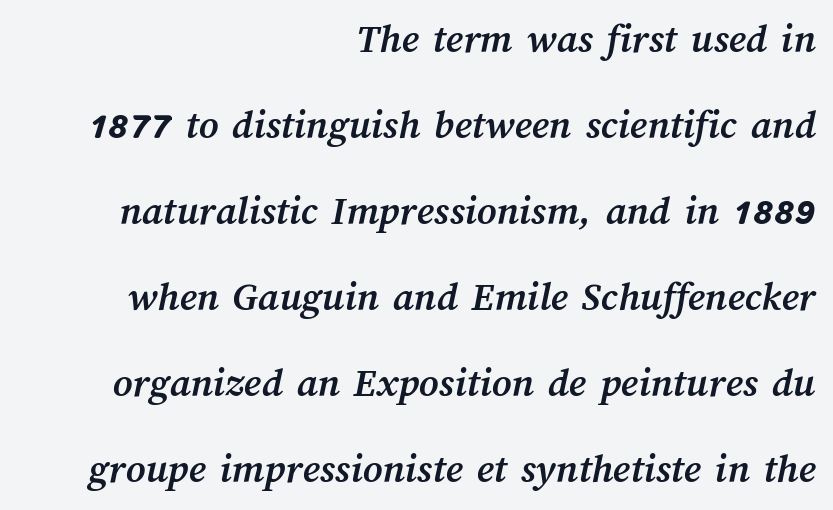
The image shows 42 px semibold type; set right-aligned, loose line spacing (2.05x), normal letter spacing, not underlined; medium stroke contrast and a medium x-height.
